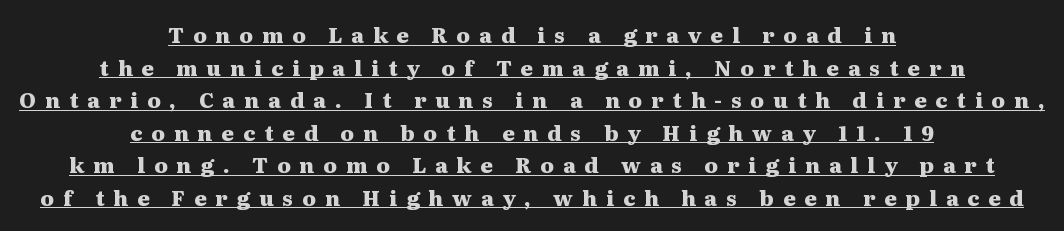
Short and long lines alike share a common midpoint. What weight is shown? A full bold with thick strokes. The letters are spread apart with noticeably loose tracking. Italic? Not at all — the glyphs are vertical.
